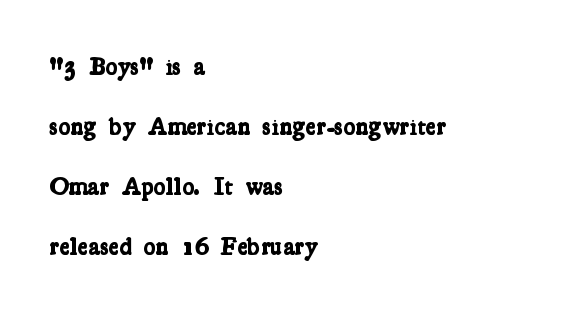
The image shows 25 px bold type; set left-aligned, loose line spacing (2.4x), normal letter spacing, not underlined.
